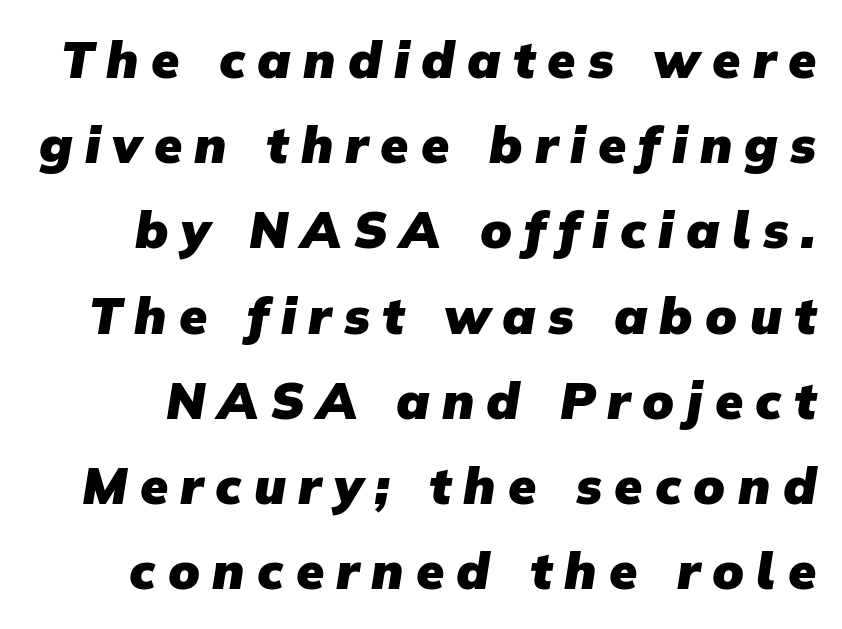
Q: Is the text bold? A: Yes.
Q: Is the typeface a serif or a sans-serif typeface? A: Sans-serif.
Q: Is the text underlined? A: No.
Q: Is the spacing between letters normal or unusually wide? A: Unusually wide.
Q: Is the spacing between lines tight, normal or loose? A: Normal.
Q: Width (condensed, normal, or wide)? A: Normal.
Q: Stroke contrast? A: Low.
Q: x-height? A: Medium.
Q: Monospaced? A: No.
